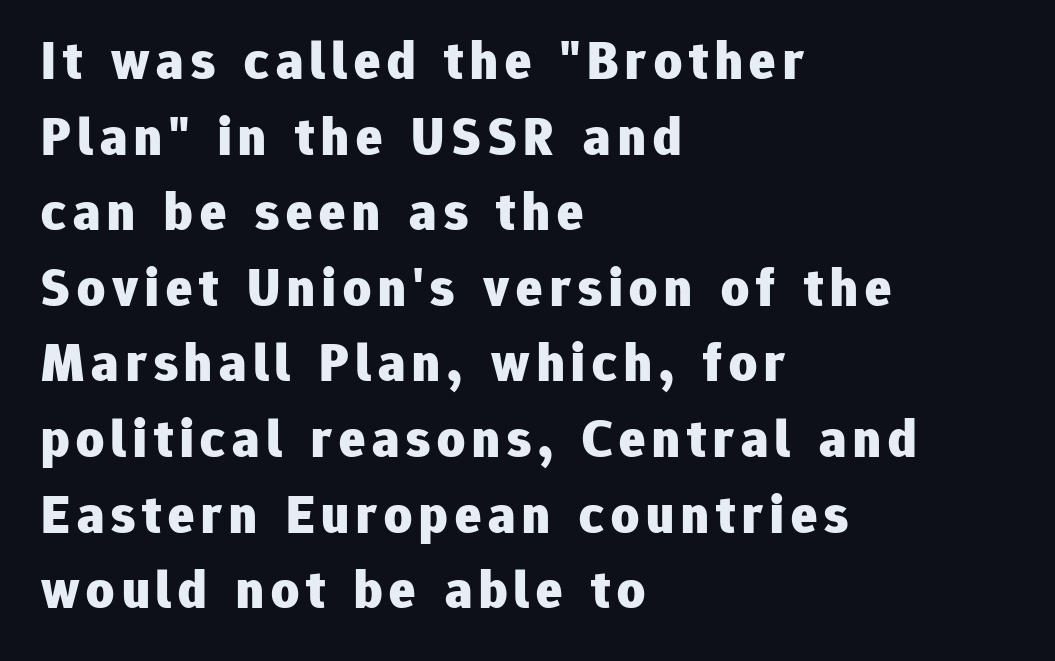
Just letters on the line, the space beneath them empty. Reading down the block, your eye returns to a fixed left position each line. Look at the bottom of the vertical strokes: they stop flat, with no serifs. It's the straight-up-and-down kind of type.
